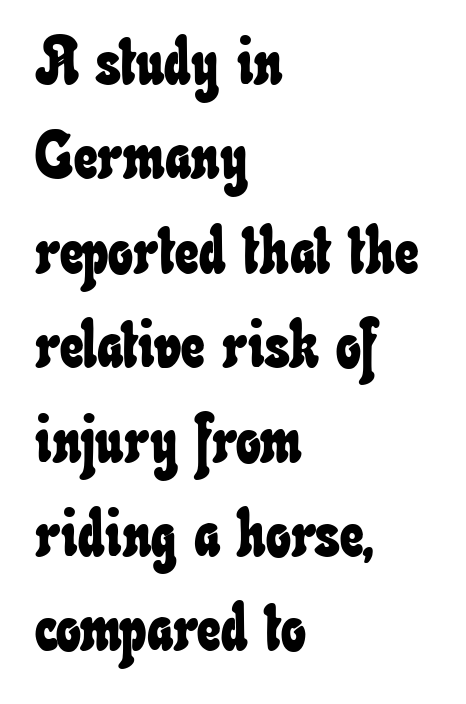
Do the characters align in a grid? No, the font is proportional. How are the letters spaced? Ordinarily, with no added tracking. Normally led — the rows are evenly, conventionally spaced. Reading down the block, your eye returns to a fixed left position each line. A bare baseline throughout the passage.
